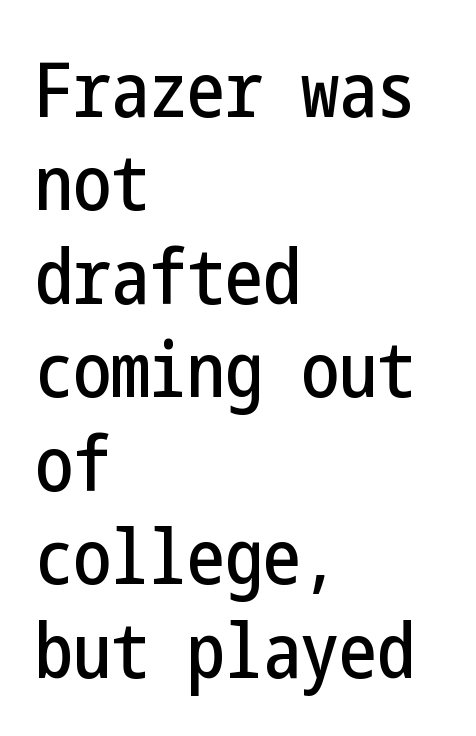
{"serif": "no", "italic": "no", "width": "condensed", "stroke_contrast": "low", "x_height": "medium", "underline": "no", "align": "left", "line_spacing_ratio": 1.23, "letter_spacing": "normal", "letter_spacing_em": 0.0, "glyph_px": 76}
